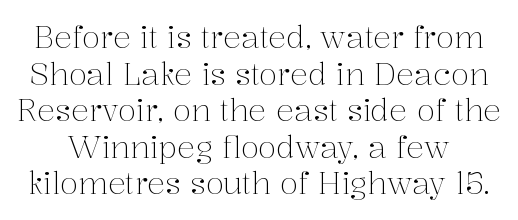
{"serif": "yes", "italic": "no", "bold": "no", "weight": "light", "width": "normal", "stroke_contrast": "medium", "x_height": "medium", "monospaced": "no", "underline": "no", "line_spacing_ratio": 1.22, "letter_spacing": "normal", "letter_spacing_em": 0.0, "glyph_px": 30}
